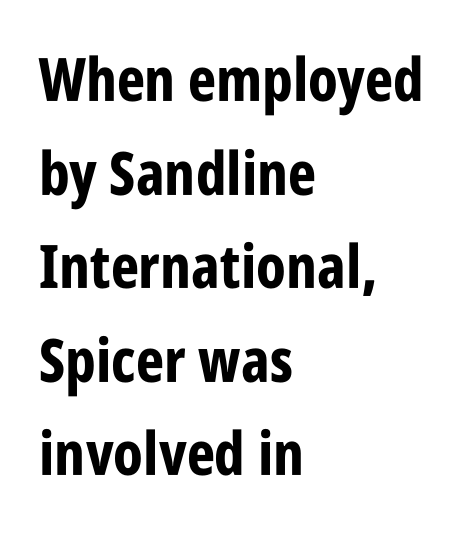
The image shows 60 px bold, condensed sans-serif type, upright; set left-aligned, normal line spacing (1.56x), normal letter spacing, not underlined; low stroke contrast and a large x-height.
